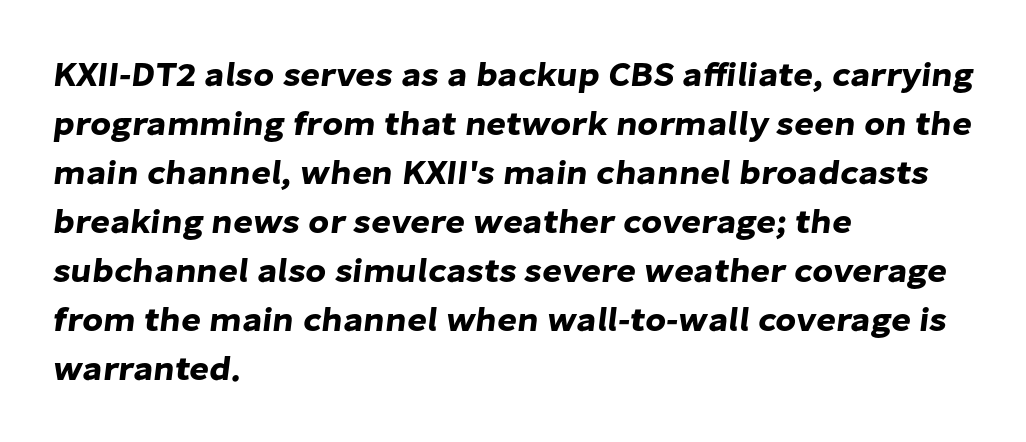
The image shows 34 px sans-serif type; set left-aligned, normal line spacing (1.44x), normal letter spacing, not underlined; low stroke contrast and a medium x-height.
